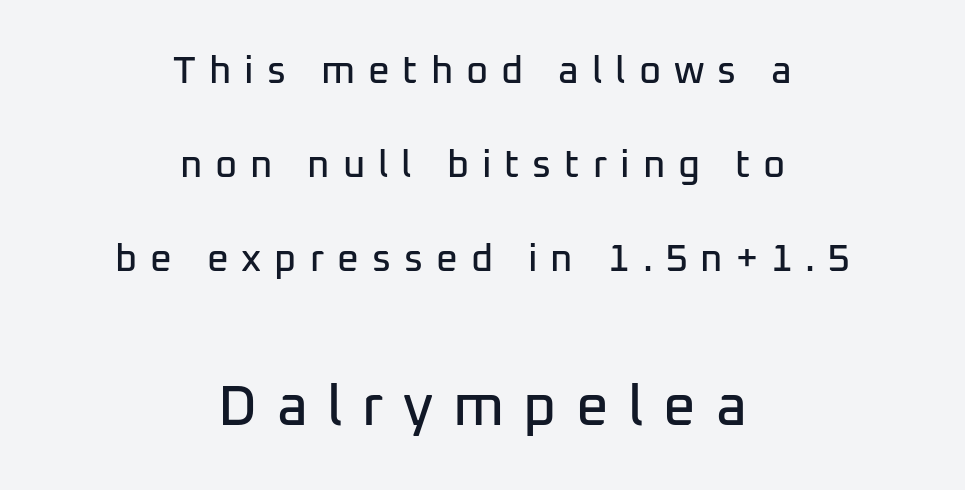
Q: Is the text italic (slanted)? A: No, it is upright.
Q: Is the typeface a serif or a sans-serif typeface? A: Sans-serif.
Q: Is the text underlined? A: No.
Q: How is the paragraph aligned? A: Centered.
Q: Is the spacing between letters normal or unusually wide? A: Unusually wide.
Q: Is the spacing between lines tight, normal or loose? A: Loose.
Q: Which block of text is set in a larger size, the first (top) or the second (bottom)? A: The second (bottom) one.
Q: Width (condensed, normal, or wide)? A: Normal.
Q: Stroke contrast? A: Low.
Q: x-height? A: Medium.
Q: Monospaced? A: No.
